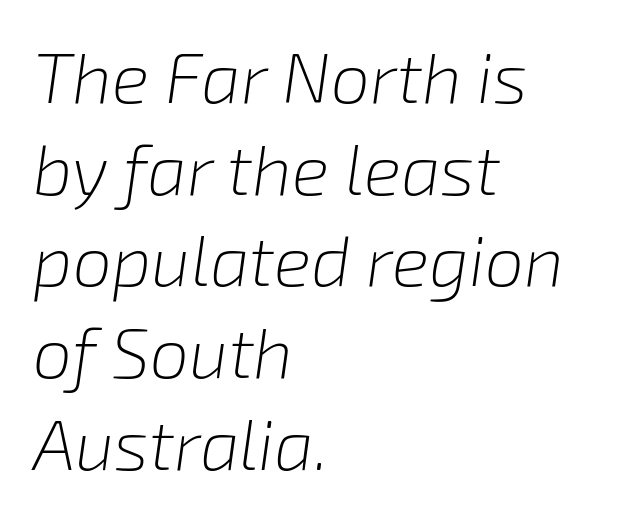
The letterforms sit at book weight or below. The block of text has a typical density, with ordinary space between rows. The gap between lines stays unmarked. Characters follow at the spacing the type designer built in.
